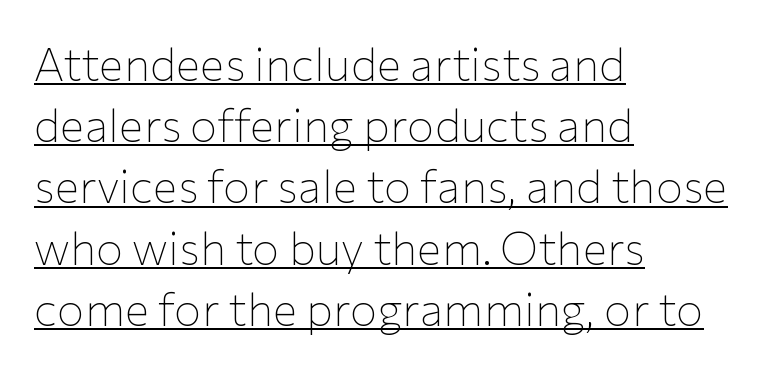
Beneath each row of characters lies a ruled line. Nothing sits at the stroke ends, so this counts as sans-serif. No extra tracking has been applied to these lines. These lines were composed using upright roman letters. This block has exactly the height ordinary leading produces.
